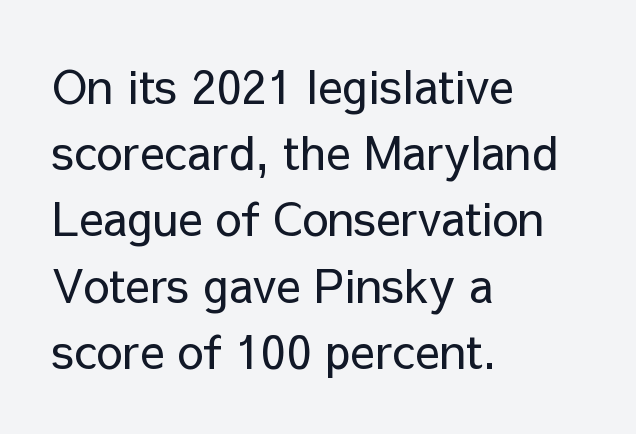
The image shows 46 px regular-weight sans-serif type, upright; set left-aligned, normal line spacing (1.44x), normal letter spacing, not underlined; low stroke contrast and a medium x-height.
